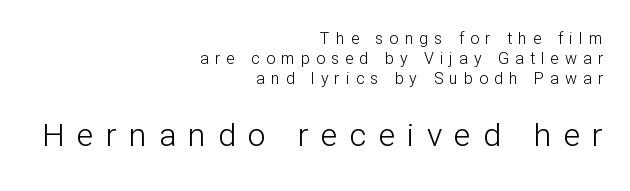
Q: Is the text bold? A: No.
Q: Is the text italic (slanted)? A: No, it is upright.
Q: Is the typeface a serif or a sans-serif typeface? A: Sans-serif.
Q: Is the text underlined? A: No.
Q: How is the paragraph aligned? A: Right-aligned.
Q: Is the spacing between letters normal or unusually wide? A: Unusually wide.
Q: Is the spacing between lines tight, normal or loose? A: Normal.
Q: Which block of text is set in a larger size, the first (top) or the second (bottom)? A: The second (bottom) one.
Q: Width (condensed, normal, or wide)? A: Normal.
Q: Stroke contrast? A: Low.
Q: x-height? A: Medium.
Q: Monospaced? A: No.
